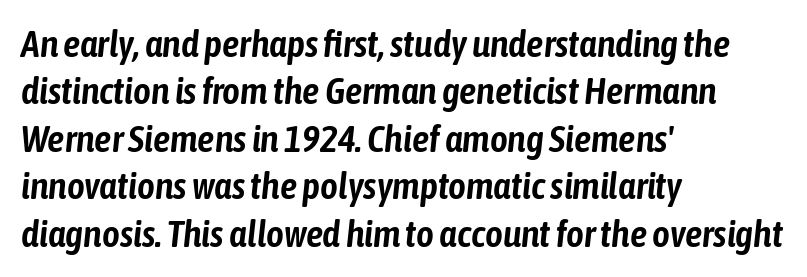
The image shows 38 px condensed type, italic (leaning right); set left-aligned, normal line spacing (1.25x), normal letter spacing, not underlined; low stroke contrast and a medium x-height.
